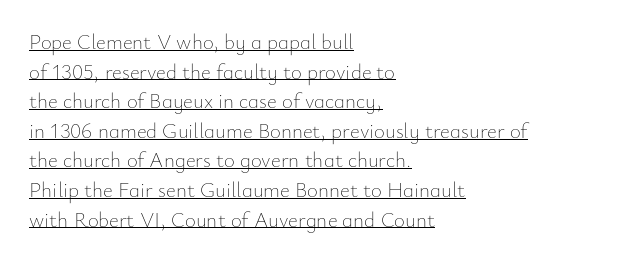
{"italic": "no", "bold": "no", "underline": "yes", "align": "left", "line_spacing": "normal", "line_spacing_ratio": 1.41, "letter_spacing": "normal", "letter_spacing_em": 0.0, "glyph_px": 21}
